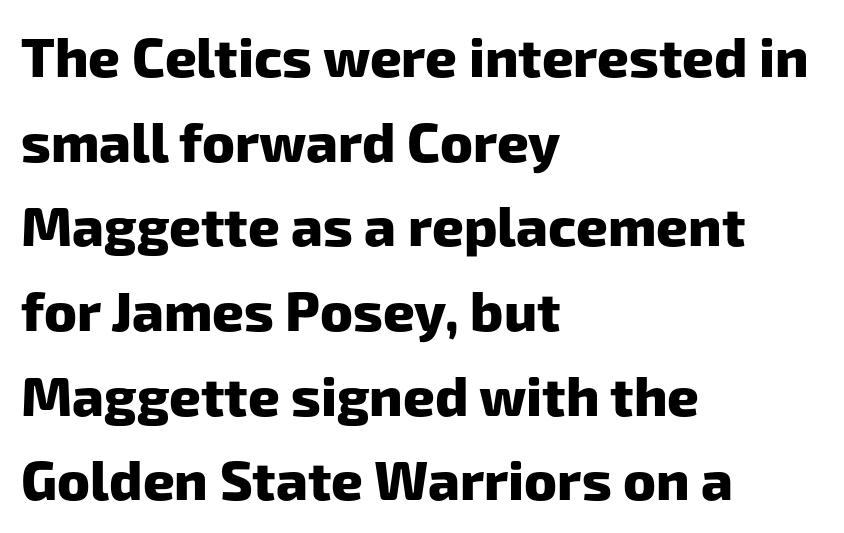
Q: Is the text bold? A: Yes.
Q: Is the typeface a serif or a sans-serif typeface? A: Sans-serif.
Q: Is the text underlined? A: No.
Q: How is the paragraph aligned? A: Left-aligned.
Q: Is the spacing between letters normal or unusually wide? A: Normal.
Q: Is the spacing between lines tight, normal or loose? A: Normal.
Q: Width (condensed, normal, or wide)? A: Normal.
Q: Stroke contrast? A: Low.
Q: x-height? A: Medium.
Q: Monospaced? A: No.
